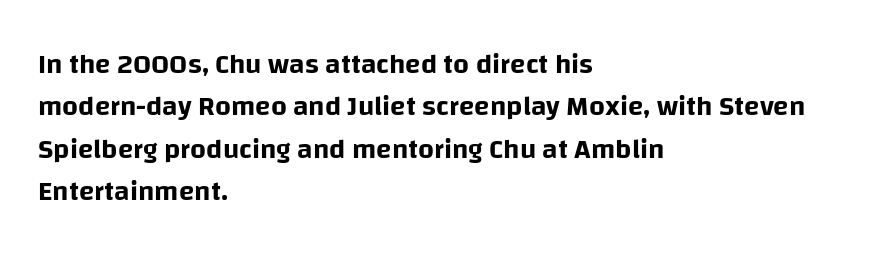
The lettering holds an erect, upright posture throughout. A typesetter would call this zero additional tracking. The words here are not underlined. The type family on display is of the sans-serif kind. A normal amount of white space separates one row of letters from the next. Here the designer chose a conventional face with non-uniform glyph widths.
